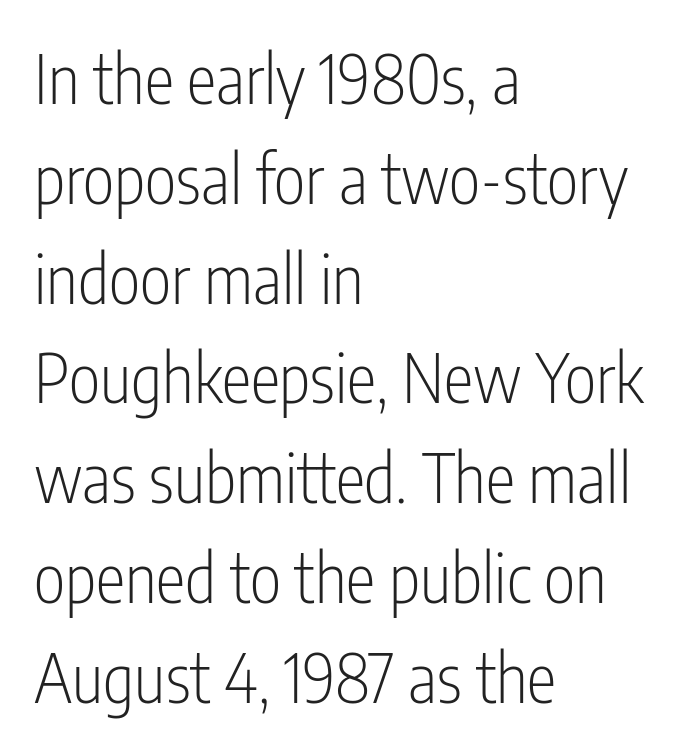
The image shows 67 px light, condensed sans-serif type, upright; set left-aligned, normal line spacing (1.49x), normal letter spacing, not underlined; low stroke contrast and a medium x-height.
